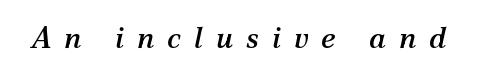
The image shows 30 px serif type, italic (leaning right); set unusually wide letter spacing (+0.43 em), not underlined; medium stroke contrast and a medium x-height.
